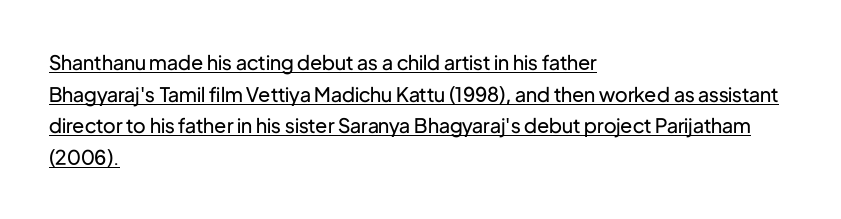
The image shows 20 px text type, upright; set left-aligned, normal line spacing (1.58x), normal letter spacing, underlined.
